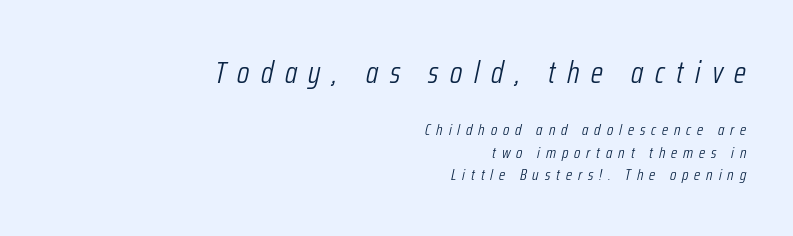
The image shows 31 px light, condensed type, italic (leaning right); set right-aligned, normal line spacing (1.42x), unusually wide letter spacing (+0.37 em), not underlined; the first (top) block is 1.94x larger; low stroke contrast and a medium x-height.
